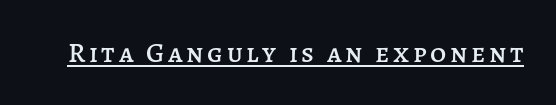
The face used here is proportionally spaced, like ordinary book or web type. Glance below the letters and you will spot a drawn line. Italic? Not at all — the glyphs are vertical.
